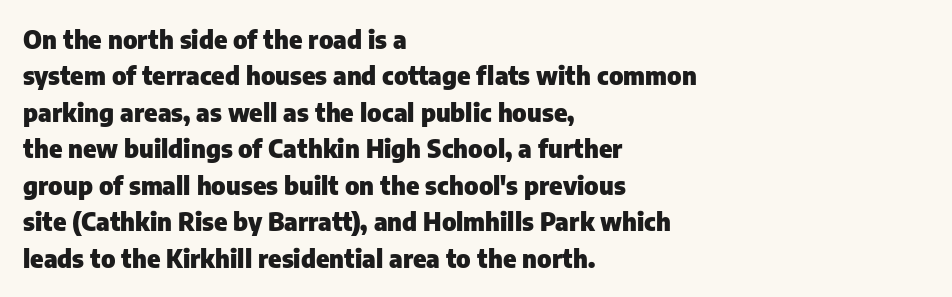
Q: Is the text bold? A: Yes.
Q: Is the text italic (slanted)? A: No, it is upright.
Q: Is the text underlined? A: No.
Q: How is the paragraph aligned? A: Left-aligned.
Q: Is the spacing between letters normal or unusually wide? A: Normal.
Q: Is the spacing between lines tight, normal or loose? A: Normal.
